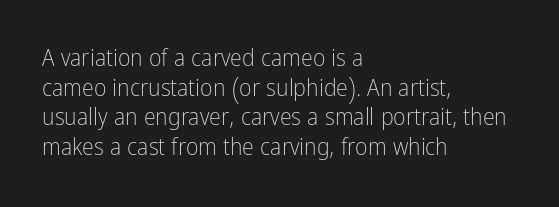
Q: Is the text bold? A: No.
Q: Is the text italic (slanted)? A: No, it is upright.
Q: Is the text underlined? A: No.
Q: How is the paragraph aligned? A: Left-aligned.
Q: Is the spacing between letters normal or unusually wide? A: Normal.
